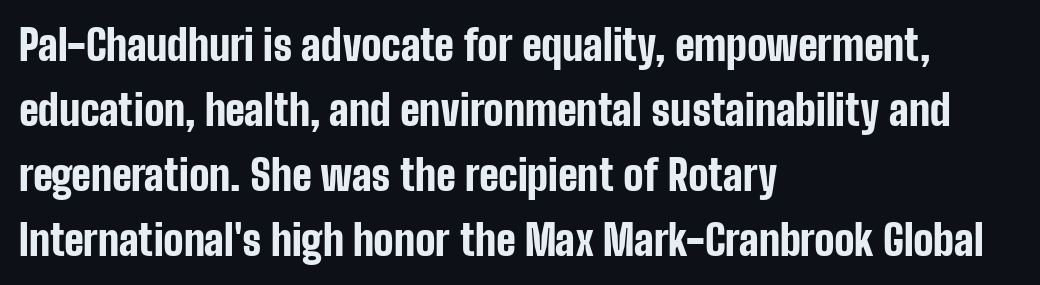
The image shows 42 px bold, condensed sans-serif type, upright; set left-aligned, normal line spacing (1.55x), normal letter spacing, not underlined; low stroke contrast and a medium x-height.
